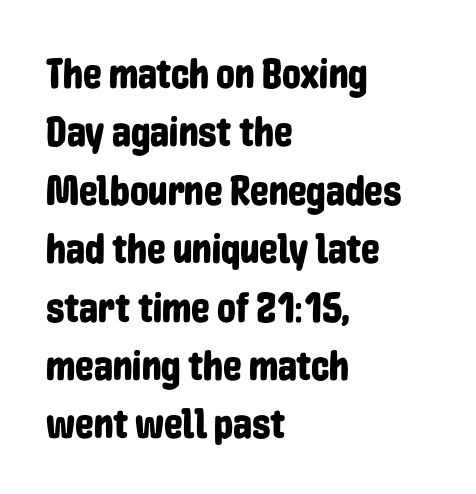
Q: Is the text italic (slanted)? A: No, it is upright.
Q: Is the typeface a serif or a sans-serif typeface? A: Sans-serif.
Q: Is the text underlined? A: No.
Q: How is the paragraph aligned? A: Left-aligned.
Q: Is the spacing between letters normal or unusually wide? A: Normal.
Q: Is the spacing between lines tight, normal or loose? A: Normal.
Q: Width (condensed, normal, or wide)? A: Condensed.
Q: Stroke contrast? A: Low.
Q: x-height? A: Medium.
Q: Monospaced? A: No.
